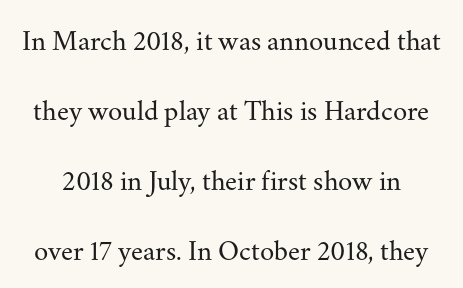
{"serif": "yes", "italic": "no", "bold": "no", "weight": "regular", "width": "normal", "stroke_contrast": "medium", "x_height": "small", "monospaced": "no", "underline": "no", "line_spacing": "loose", "line_spacing_ratio": 2.41, "letter_spacing": "normal", "letter_spacing_em": 0.0, "glyph_px": 29}
